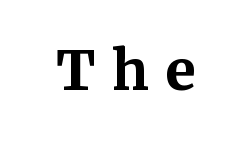
The image shows 55 px bold serif type, upright; set unusually wide letter spacing (+0.3 em), not underlined; medium stroke contrast and a medium x-height.
